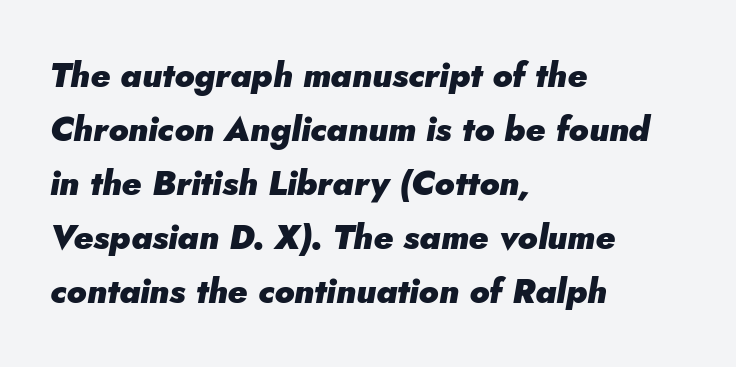
The image shows 34 px heavy type, italic (leaning right); set left-aligned, normal line spacing (1.59x), normal letter spacing, not underlined; low stroke contrast and a small x-height.
